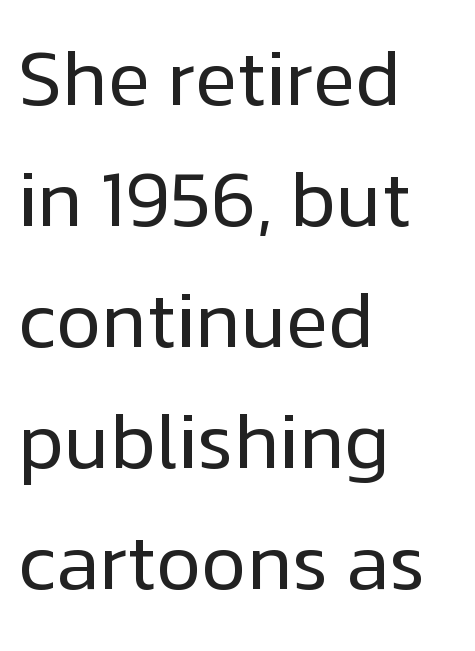
{"serif": "no", "italic": "no", "bold": "no", "weight": "regular", "width": "normal", "stroke_contrast": "low", "x_height": "medium", "monospaced": "no", "underline": "no", "align": "left", "line_spacing": "normal", "line_spacing_ratio": 1.55, "letter_spacing": "normal", "letter_spacing_em": 0.0, "glyph_px": 78}
